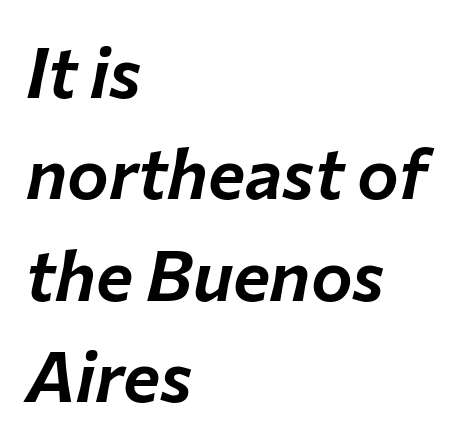
{"italic": "yes", "lean": "right", "slant_degrees": 12, "width": "normal", "stroke_contrast": "low", "x_height": "medium", "monospaced": "no", "underline": "no", "align": "left", "line_spacing": "normal", "line_spacing_ratio": 1.45, "letter_spacing": "normal", "letter_spacing_em": 0.0, "glyph_px": 70}
